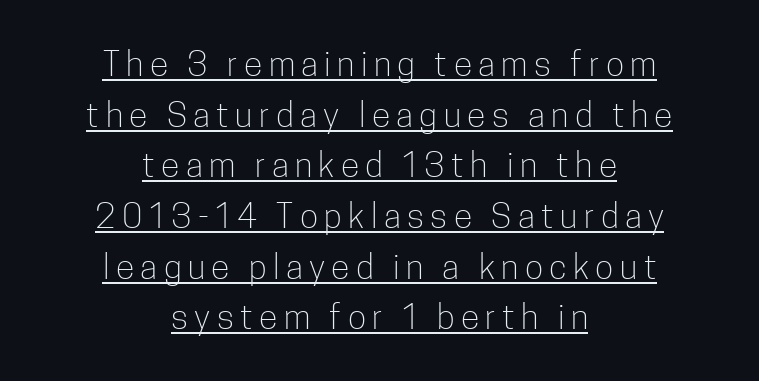
Q: Is the text bold? A: No.
Q: Is the text italic (slanted)? A: No, it is upright.
Q: Is the typeface a serif or a sans-serif typeface? A: Sans-serif.
Q: Is the text underlined? A: Yes.
Q: How is the paragraph aligned? A: Centered.
Q: Is the spacing between lines tight, normal or loose? A: Normal.
Q: Width (condensed, normal, or wide)? A: Condensed.
Q: Stroke contrast? A: Low.
Q: x-height? A: Medium.
Q: Monospaced? A: No.
